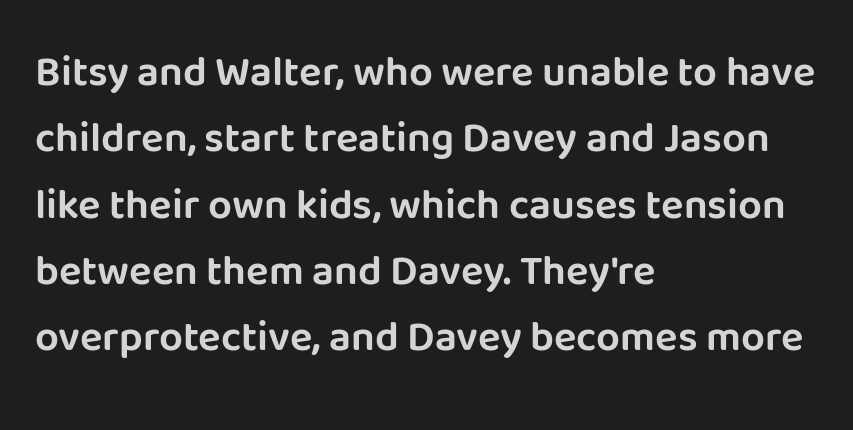
{"serif": "no", "italic": "no", "width": "normal", "stroke_contrast": "low", "x_height": "large", "monospaced": "no", "underline": "no", "align": "left", "line_spacing": "normal", "line_spacing_ratio": 1.58, "letter_spacing": "normal", "letter_spacing_em": 0.0, "glyph_px": 42}
